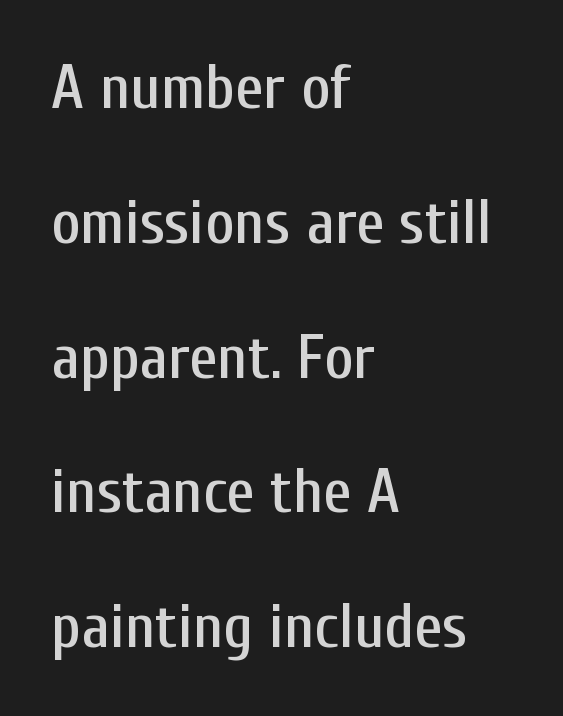
The image shows 63 px condensed sans-serif type, upright; set left-aligned, loose line spacing (2.14x), normal letter spacing, not underlined; low stroke contrast and a medium x-height.
